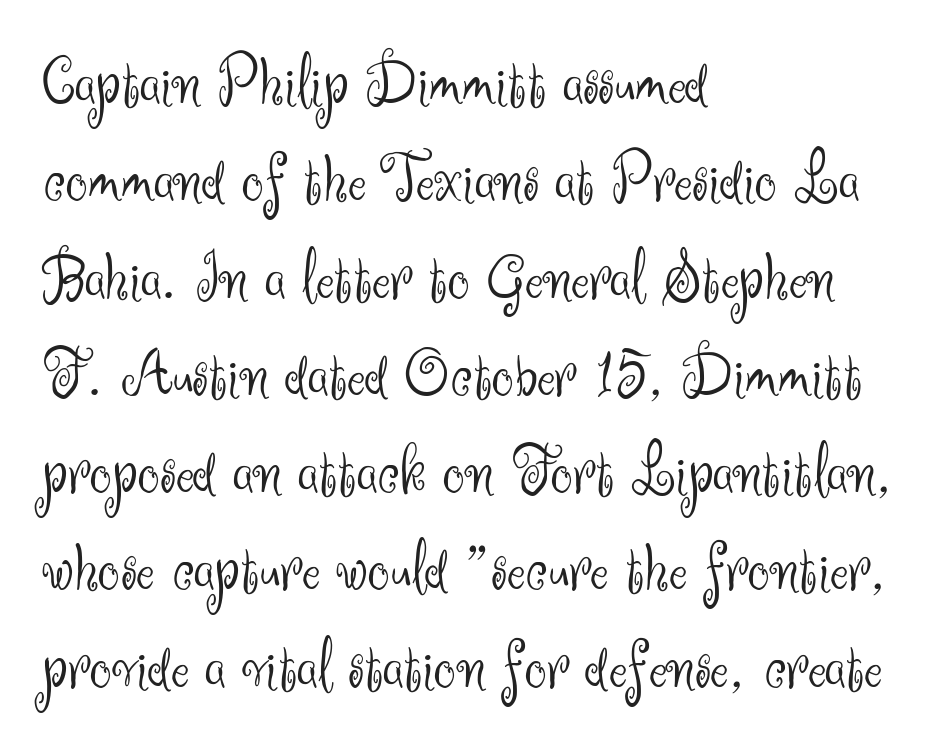
Q: Is the text bold? A: No.
Q: Is the text italic (slanted)? A: No, it is upright.
Q: Is the typeface a serif or a sans-serif typeface? A: Sans-serif.
Q: Is the text underlined? A: No.
Q: How is the paragraph aligned? A: Left-aligned.
Q: Is the spacing between letters normal or unusually wide? A: Normal.
Q: Is the spacing between lines tight, normal or loose? A: Normal.
Q: Width (condensed, normal, or wide)? A: Normal.
Q: Stroke contrast? A: Medium.
Q: x-height? A: Small.
Q: Monospaced? A: No.
